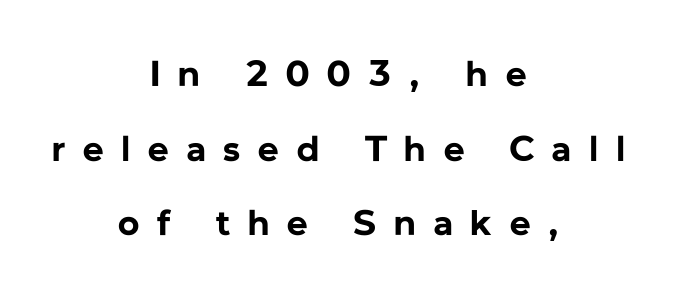
Q: Is the text bold? A: Yes.
Q: Is the text italic (slanted)? A: No, it is upright.
Q: Is the typeface a serif or a sans-serif typeface? A: Sans-serif.
Q: Is the text underlined? A: No.
Q: How is the paragraph aligned? A: Centered.
Q: Is the spacing between letters normal or unusually wide? A: Unusually wide.
Q: Is the spacing between lines tight, normal or loose? A: Loose.
Q: Width (condensed, normal, or wide)? A: Normal.
Q: Stroke contrast? A: Low.
Q: x-height? A: Medium.
Q: Monospaced? A: No.
